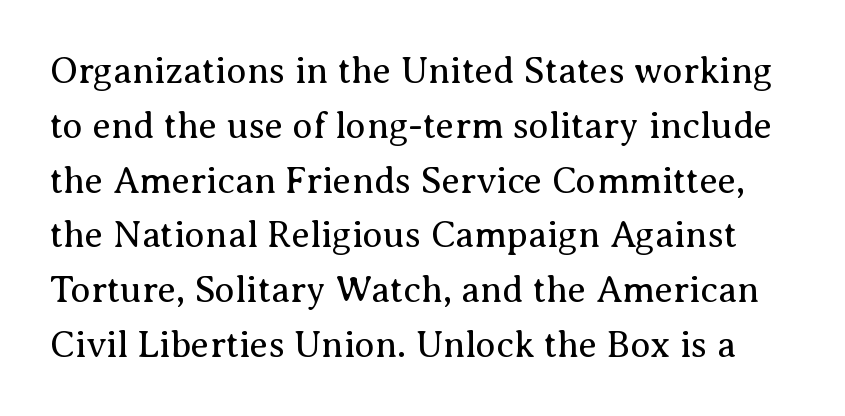
The face used here is rendered with its standard letterfit. Vertically, the passage feels balanced, rows spaced as you'd expect. Nobody drew a line under any word here. In terms of posture, this sample is upright.
